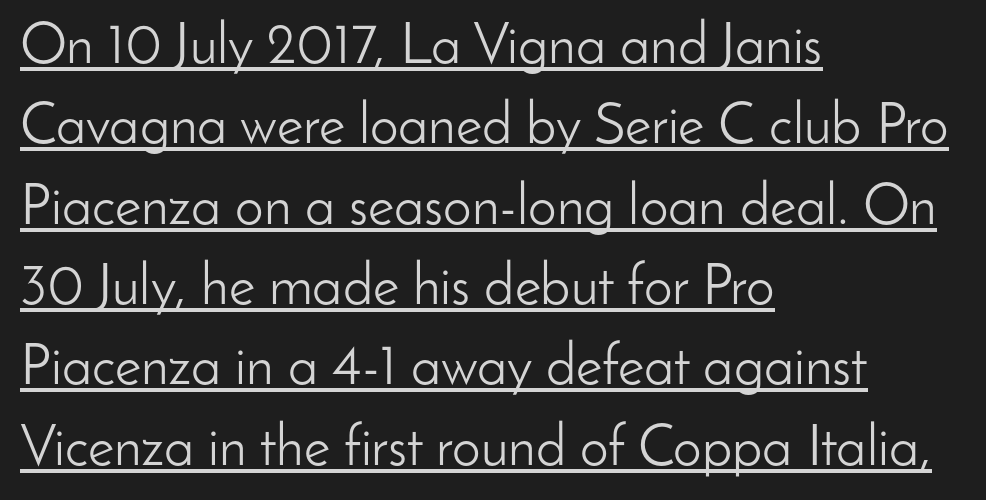
Unlike italic type, these characters show no tilt at all. The specimen includes a rule beneath the text block's lines. Character widths vary here, with narrow letters taking less room than wide ones. Spacing between characters is what you'd get straight out of the box. The face used here is a sans, in the tradition of grotesques and geometrics.
